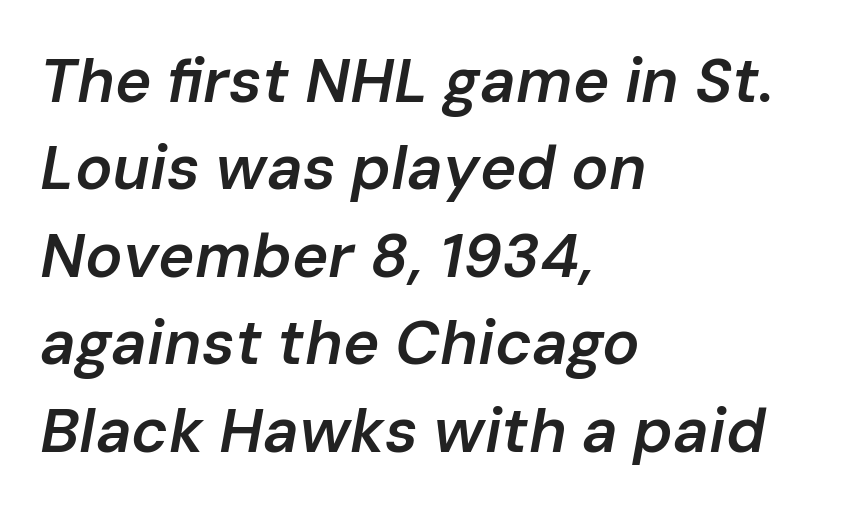
The image shows 62 px semibold type, italic (leaning right); set left-aligned, normal line spacing (1.41x), normal letter spacing, not underlined; low stroke contrast and a medium x-height.
